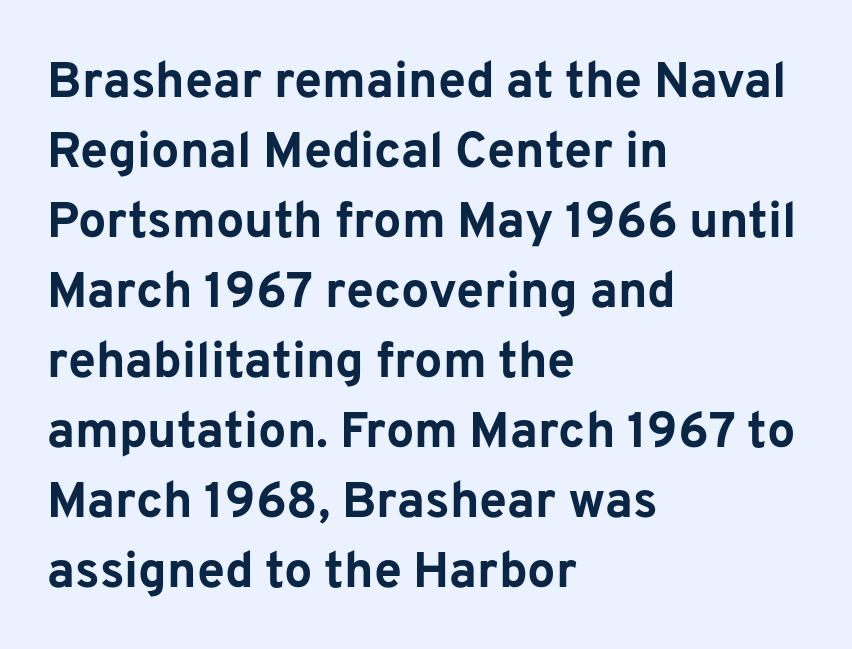
The passage shown is typed in a proportional face where columns would drift. The rendering uses a moderate line-height, typical for paragraphs. Stroke thickness is high; the sample reads as a true bold. Upright lettering throughout. The letters carry no serifs — their stems end cleanly without finishing strokes. Teacher's note: observe the even left margin — that is flush-left alignment.
